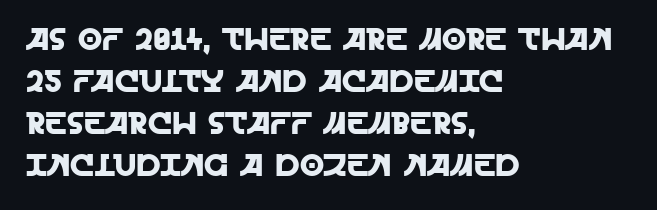
{"serif": "no", "italic": "no", "width": "normal", "x_height": "large", "monospaced": "no", "underline": "no", "align": "left", "line_spacing": "normal", "line_spacing_ratio": 1.36, "letter_spacing": "normal", "letter_spacing_em": 0.0, "glyph_px": 31}
